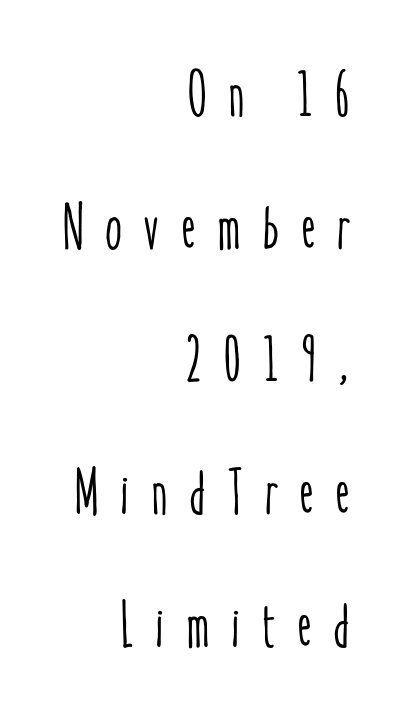
{"italic": "no", "width": "condensed", "stroke_contrast": "low", "x_height": "medium", "monospaced": "no", "underline": "no", "align": "right", "line_spacing": "loose", "line_spacing_ratio": 2.14, "letter_spacing": "wide", "letter_spacing_em": 0.34, "glyph_px": 62}
